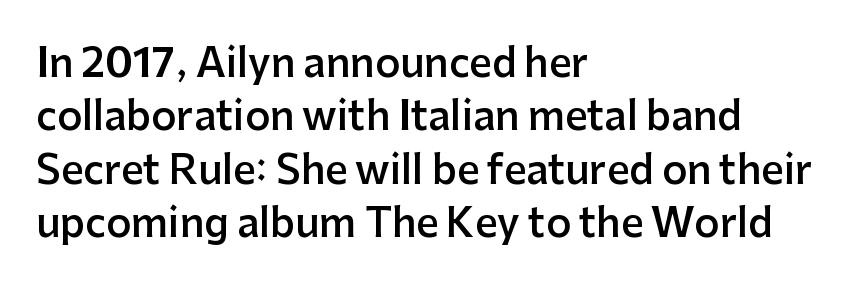
The image shows 39 px semibold sans-serif type, upright; set left-aligned, normal line spacing (1.37x), normal letter spacing, not underlined; low stroke contrast and a medium x-height.
